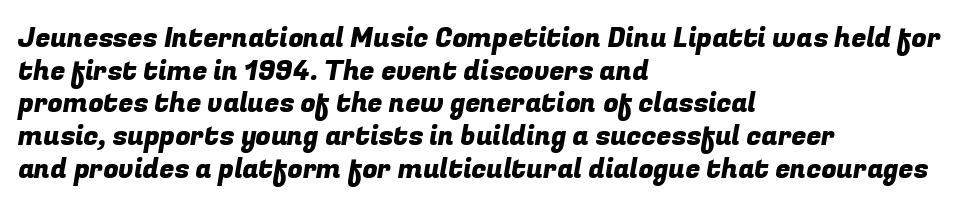
Q: Is the text underlined? A: No.
Q: How is the paragraph aligned? A: Left-aligned.
Q: Is the spacing between letters normal or unusually wide? A: Normal.
